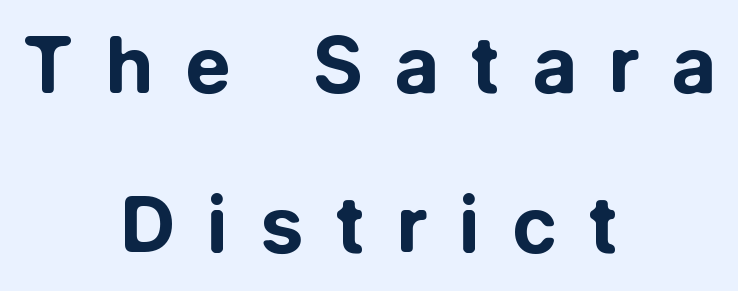
Q: Is the text bold? A: Yes.
Q: Is the text italic (slanted)? A: No, it is upright.
Q: Is the typeface a serif or a sans-serif typeface? A: Sans-serif.
Q: Is the text underlined? A: No.
Q: How is the paragraph aligned? A: Centered.
Q: Is the spacing between letters normal or unusually wide? A: Unusually wide.
Q: Is the spacing between lines tight, normal or loose? A: Loose.
Q: Width (condensed, normal, or wide)? A: Normal.
Q: Stroke contrast? A: Low.
Q: x-height? A: Medium.
Q: Monospaced? A: No.
